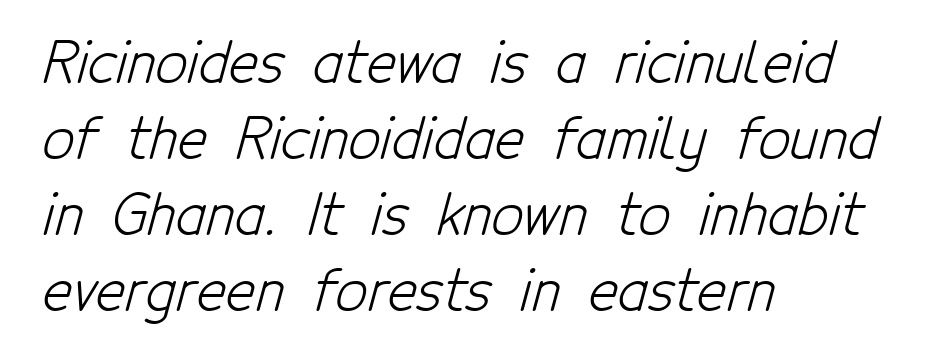
{"serif": "no", "bold": "no", "weight": "light", "width": "condensed", "stroke_contrast": "low", "x_height": "medium", "monospaced": "no", "underline": "no", "align": "left", "line_spacing": "normal", "line_spacing_ratio": 1.36, "letter_spacing": "normal", "letter_spacing_em": 0.0, "glyph_px": 56}
